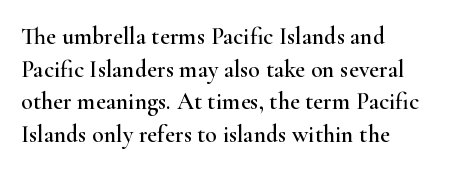
The image shows 24 px text type, upright; set left-aligned, normal line spacing (1.36x), normal letter spacing, not underlined.
